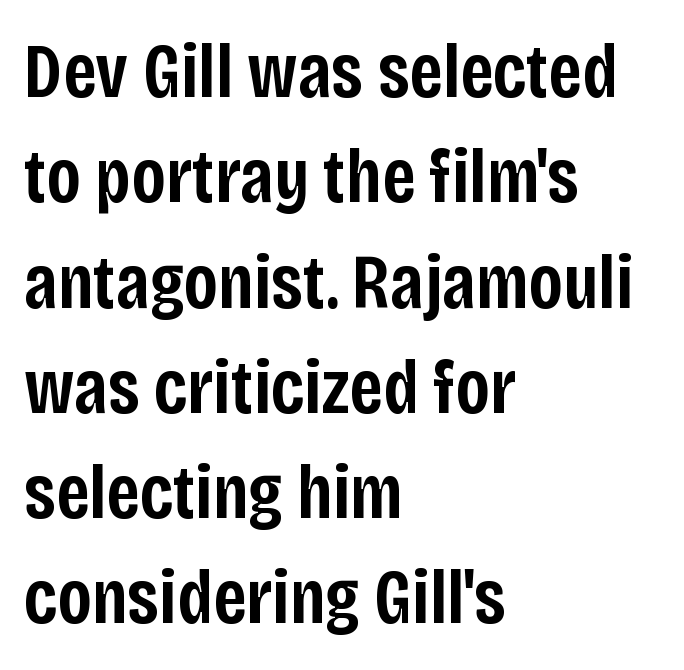
Q: Is the text bold? A: Semi-bold.
Q: Is the text italic (slanted)? A: No, it is upright.
Q: Is the typeface a serif or a sans-serif typeface? A: Sans-serif.
Q: Is the text underlined? A: No.
Q: How is the paragraph aligned? A: Left-aligned.
Q: Is the spacing between letters normal or unusually wide? A: Normal.
Q: Is the spacing between lines tight, normal or loose? A: Normal.
Q: Width (condensed, normal, or wide)? A: Condensed.
Q: Stroke contrast? A: Low.
Q: x-height? A: Large.
Q: Monospaced? A: No.
